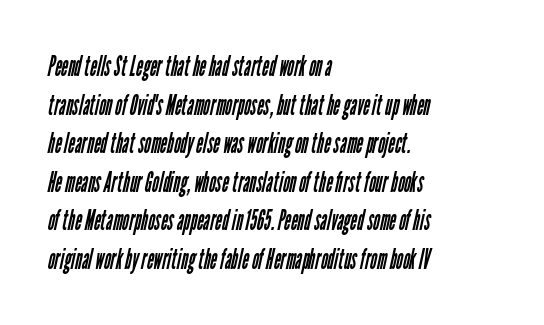
Q: Is the text bold? A: No.
Q: Is the typeface a serif or a sans-serif typeface? A: Sans-serif.
Q: Is the text underlined? A: No.
Q: How is the paragraph aligned? A: Left-aligned.
Q: Is the spacing between letters normal or unusually wide? A: Normal.
Q: Is the spacing between lines tight, normal or loose? A: Normal.
Q: Width (condensed, normal, or wide)? A: Condensed.
Q: Stroke contrast? A: Low.
Q: x-height? A: Medium.
Q: Monospaced? A: No.
